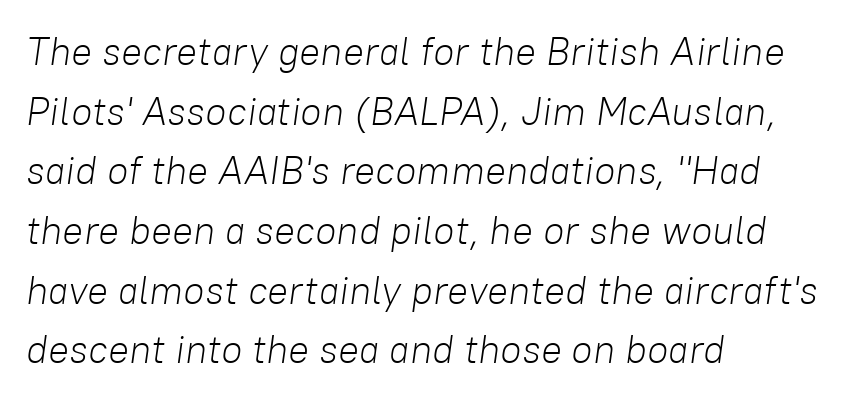
{"italic": "yes", "lean": "right", "slant_degrees": 8, "bold": "no", "weight": "light", "width": "normal", "stroke_contrast": "low", "x_height": "medium", "monospaced": "no", "underline": "no", "align": "left", "line_spacing": "normal", "line_spacing_ratio": 1.53, "letter_spacing": "normal", "letter_spacing_em": 0.0, "glyph_px": 39}
